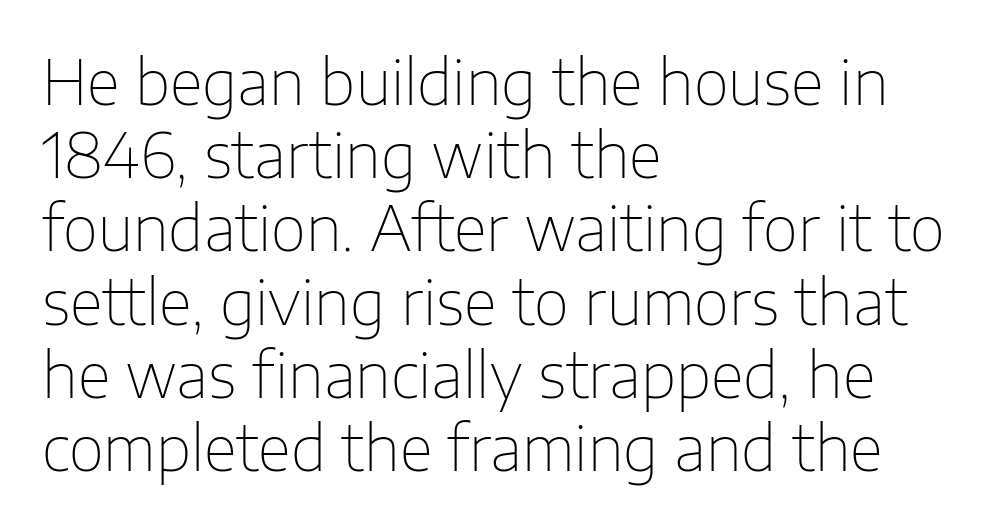
{"serif": "no", "italic": "no", "bold": "no", "weight": "thin", "width": "normal", "stroke_contrast": "low", "x_height": "medium", "monospaced": "no", "underline": "no", "align": "left", "line_spacing_ratio": 1.2, "letter_spacing": "normal", "letter_spacing_em": 0.0, "glyph_px": 61}
